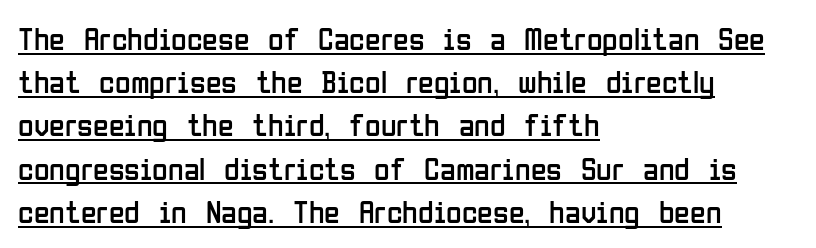
Q: Is the text bold? A: No.
Q: Is the text italic (slanted)? A: No, it is upright.
Q: Is the typeface a serif or a sans-serif typeface? A: Sans-serif.
Q: Is the text underlined? A: Yes.
Q: How is the paragraph aligned? A: Left-aligned.
Q: Is the spacing between letters normal or unusually wide? A: Normal.
Q: Is the spacing between lines tight, normal or loose? A: Normal.
Q: Width (condensed, normal, or wide)? A: Condensed.
Q: Stroke contrast? A: Low.
Q: x-height? A: Medium.
Q: Monospaced? A: No.
